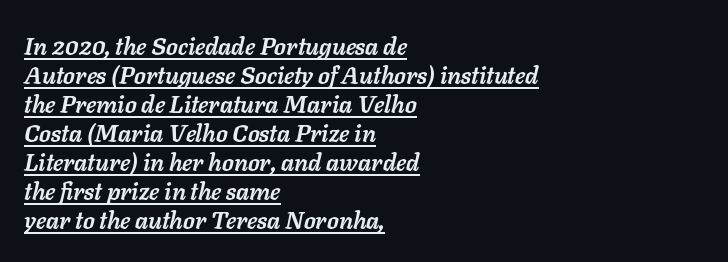
{"italic": "yes", "lean": "right", "slant_degrees": 11, "bold": "yes", "underline": "yes", "align": "left", "line_spacing_ratio": 1.21, "letter_spacing": "normal", "letter_spacing_em": 0.0, "glyph_px": 24}
